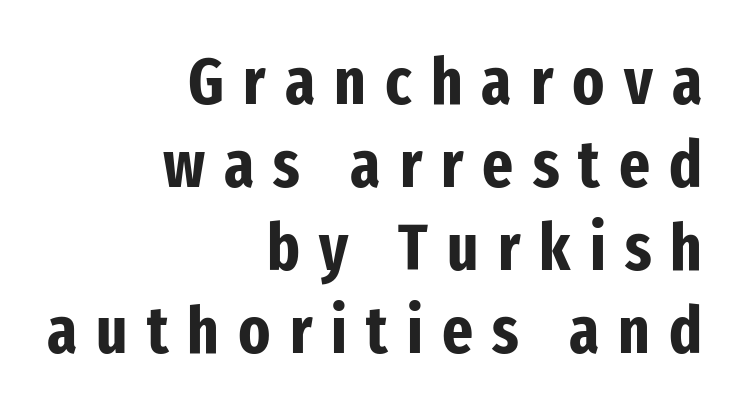
{"serif": "no", "italic": "no", "bold": "yes", "weight": "bold", "width": "condensed", "stroke_contrast": "low", "x_height": "medium", "monospaced": "no", "underline": "no", "align": "right", "line_spacing": "normal", "line_spacing_ratio": 1.26, "letter_spacing": "wide", "letter_spacing_em": 0.29, "glyph_px": 66}
